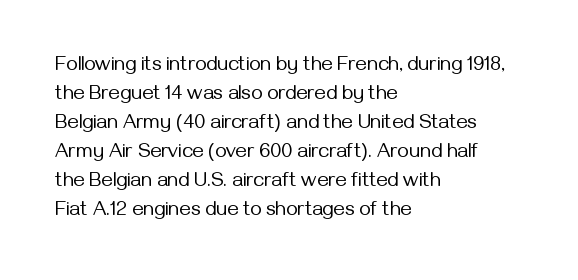
Beneath every word, the page is bare. Stems here are at most as thick as an everyday book face. When letters stand straight like this, we call the style roman or upright. This rendering leaves character spacing at its baseline value. The rendering uses a moderate line-height, typical for paragraphs.
